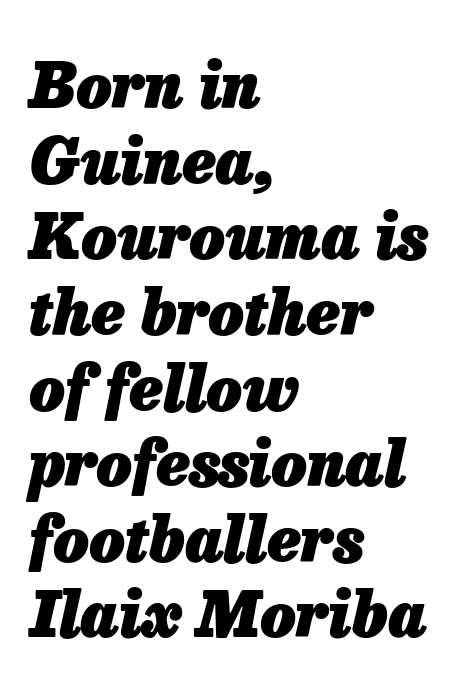
{"italic": "yes", "lean": "right", "slant_degrees": 13, "bold": "yes", "weight": "heavy", "width": "normal", "stroke_contrast": "low", "x_height": "medium", "monospaced": "no", "underline": "no", "align": "left", "line_spacing_ratio": 1.22, "letter_spacing": "normal", "letter_spacing_em": 0.0, "glyph_px": 62}
